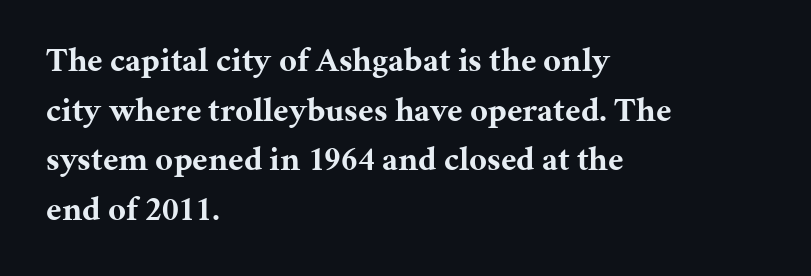
Font category for this specimen: serif. This block has exactly the height ordinary leading produces. Does the copy run flush right? No — it runs flush left. Spacing verdict: proportional, widths tailored to each character. You can tell it's not italic because the verticals are truly vertical.
